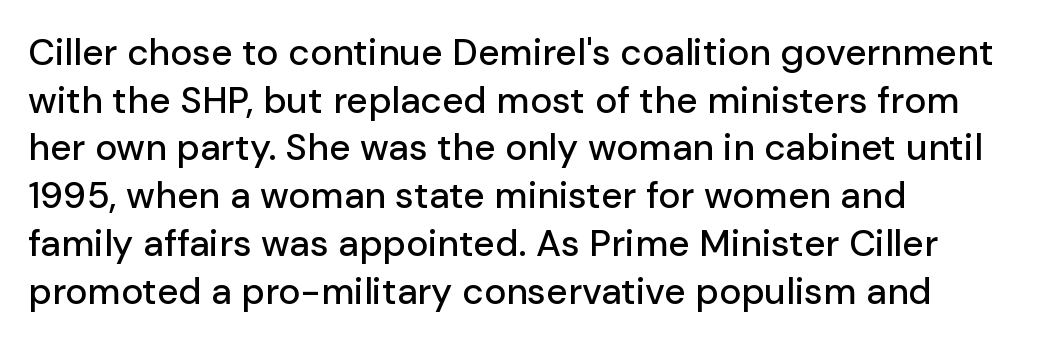
Q: Is the text italic (slanted)? A: No, it is upright.
Q: Is the typeface a serif or a sans-serif typeface? A: Sans-serif.
Q: Is the text underlined? A: No.
Q: How is the paragraph aligned? A: Left-aligned.
Q: Is the spacing between letters normal or unusually wide? A: Normal.
Q: Is the spacing between lines tight, normal or loose? A: Normal.
Q: Width (condensed, normal, or wide)? A: Normal.
Q: Stroke contrast? A: Low.
Q: x-height? A: Medium.
Q: Monospaced? A: No.
